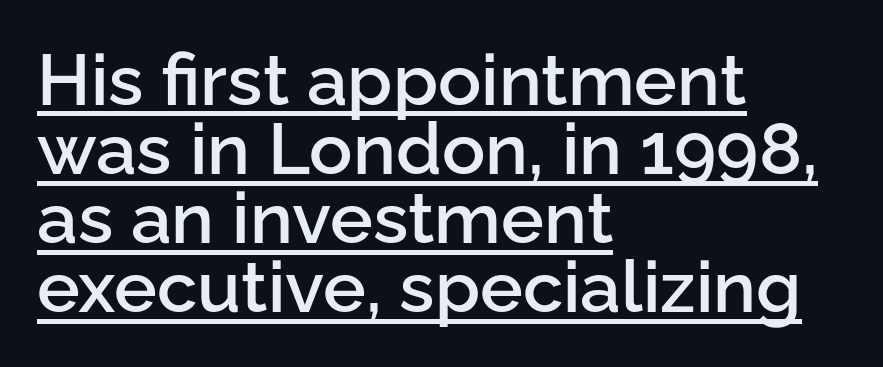
The image shows 72 px semibold sans-serif type, upright; set left-aligned, tight line spacing (0.96x), normal letter spacing, underlined; low stroke contrast and a medium x-height.
